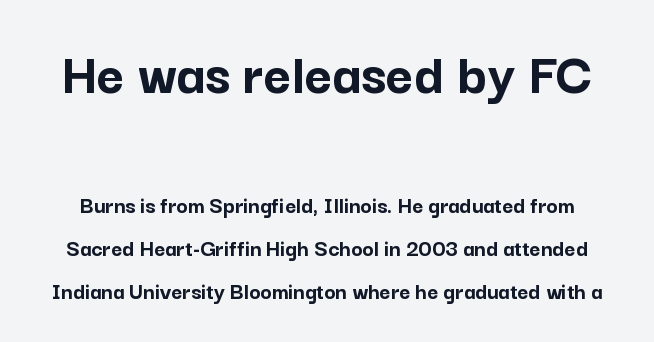
{"serif": "no", "italic": "no", "bold": "yes", "weight": "semibold", "width": "normal", "stroke_contrast": "low", "x_height": "medium", "monospaced": "no", "underline": "no", "line_spacing_ratio": 1.79, "letter_spacing": "normal", "letter_spacing_em": 0.0, "larger_block": "first", "size_ratio": 2.5, "glyph_px": 60}
